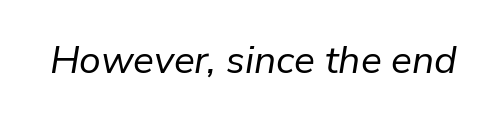
{"italic": "yes", "lean": "right", "slant_degrees": 9, "bold": "no", "weight": "regular", "width": "normal", "stroke_contrast": "low", "x_height": "medium", "monospaced": "no", "underline": "no", "letter_spacing": "normal", "letter_spacing_em": 0.0, "glyph_px": 39}
